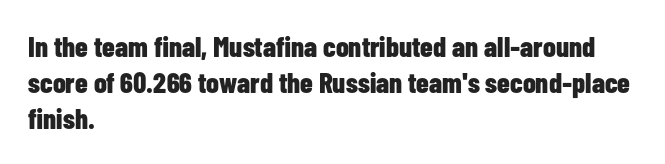
{"serif": "no", "italic": "no", "bold": "yes", "weight": "bold", "width": "condensed", "stroke_contrast": "low", "x_height": "medium", "monospaced": "no", "underline": "no", "align": "left", "line_spacing": "normal", "line_spacing_ratio": 1.25, "letter_spacing": "normal", "letter_spacing_em": 0.0, "glyph_px": 29}
